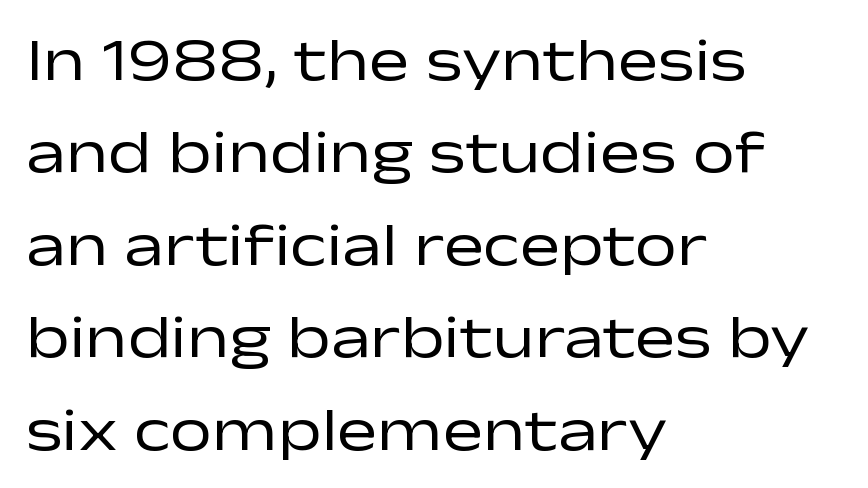
Nothing unusual about the tracking: characters are spaced as the font intends. Varying glyph widths throughout — classic text-font behaviour. Is the type heavy? It reads as light-to-regular instead. Descender tails drop into unmarked territory. How would I describe the line gaps? Plain and ordinary. One-word summary of the alignment: left.
